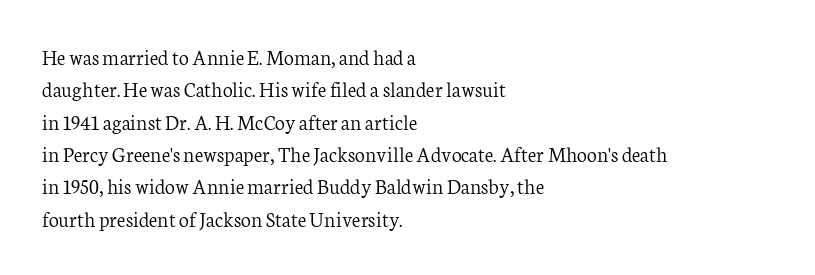
Does extra space separate the letters? No, they use regular spacing. Compared with a typical body face, this is equally light or lighter still. Casual observation: everything's shoved over to the left. This sample keeps an unexceptional amount of space between lines.
